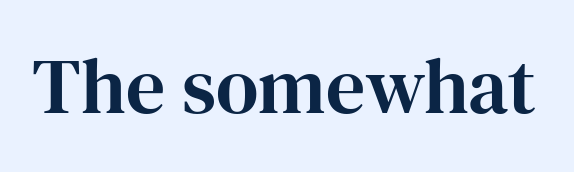
{"serif": "yes", "italic": "no", "width": "normal", "stroke_contrast": "high", "x_height": "medium", "monospaced": "no", "underline": "no", "letter_spacing": "normal", "letter_spacing_em": 0.0, "glyph_px": 78}
